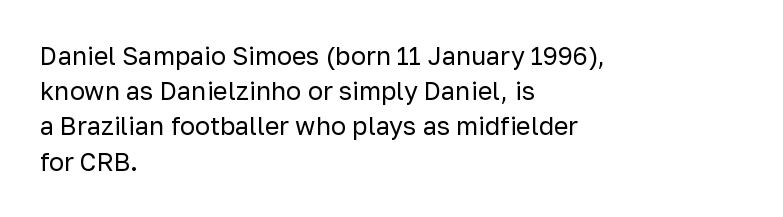
Q: Is the text bold? A: No.
Q: Is the text italic (slanted)? A: No, it is upright.
Q: Is the text underlined? A: No.
Q: How is the paragraph aligned? A: Left-aligned.
Q: Is the spacing between letters normal or unusually wide? A: Normal.
Q: Is the spacing between lines tight, normal or loose? A: Normal.
